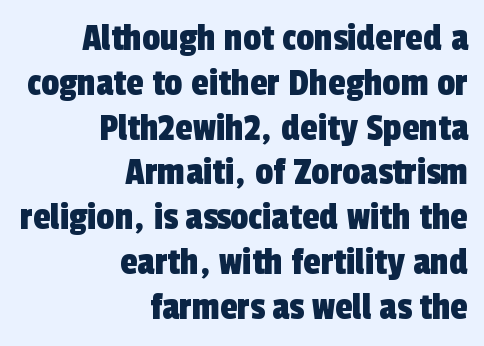
Q: Is the typeface a serif or a sans-serif typeface? A: Sans-serif.
Q: Is the text underlined? A: No.
Q: How is the paragraph aligned? A: Right-aligned.
Q: Is the spacing between letters normal or unusually wide? A: Normal.
Q: Is the spacing between lines tight, normal or loose? A: Tight.
Q: Width (condensed, normal, or wide)? A: Condensed.
Q: x-height? A: Medium.
Q: Monospaced? A: No.
